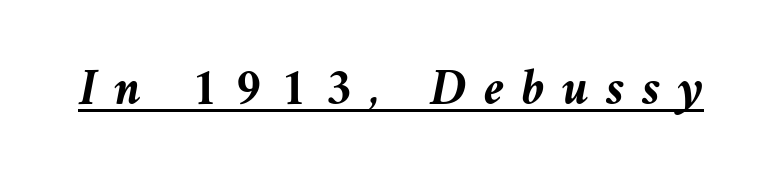
{"italic": "yes", "lean": "left", "slant_degrees": 9, "bold": "yes", "weight": "semibold", "width": "normal", "stroke_contrast": "medium", "x_height": "medium", "monospaced": "no", "underline": "yes", "letter_spacing": "wide", "letter_spacing_em": 0.33, "glyph_px": 52}
